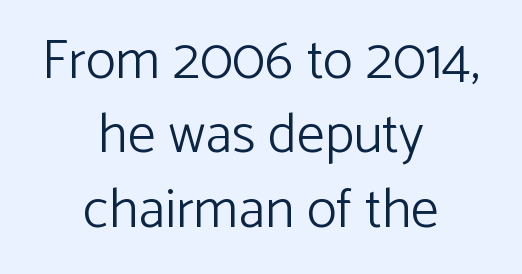
The image shows 56 px light sans-serif type, upright; set centered, normal line spacing (1.33x), normal letter spacing, not underlined; low stroke contrast and a medium x-height.
